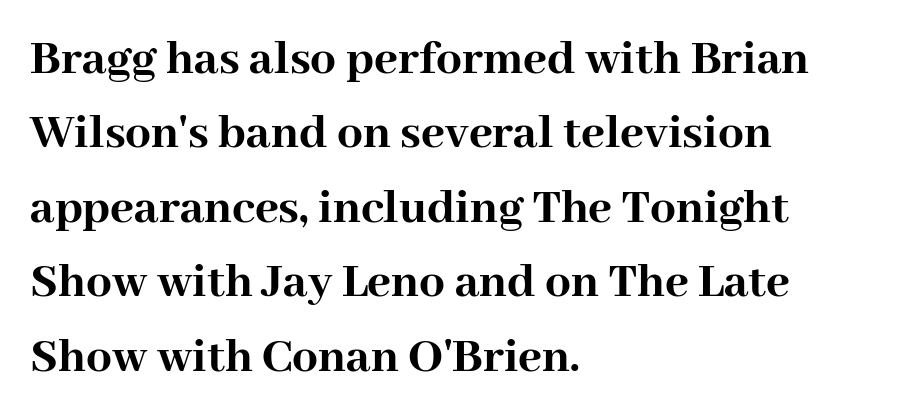
Q: Is the text bold? A: Yes.
Q: Is the text italic (slanted)? A: No, it is upright.
Q: Is the typeface a serif or a sans-serif typeface? A: Serif.
Q: Is the text underlined? A: No.
Q: How is the paragraph aligned? A: Left-aligned.
Q: Is the spacing between letters normal or unusually wide? A: Normal.
Q: Is the spacing between lines tight, normal or loose? A: Normal.
Q: Width (condensed, normal, or wide)? A: Normal.
Q: Stroke contrast? A: High.
Q: x-height? A: Medium.
Q: Monospaced? A: No.
